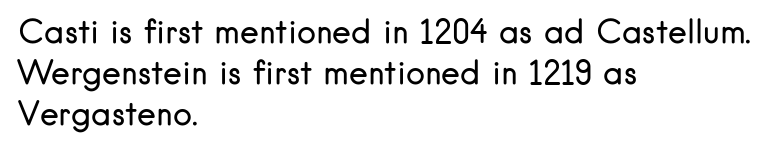
The image shows 32 px regular-weight sans-serif type, upright; set left-aligned, normal line spacing (1.28x), normal letter spacing, not underlined; low stroke contrast and a small x-height.
